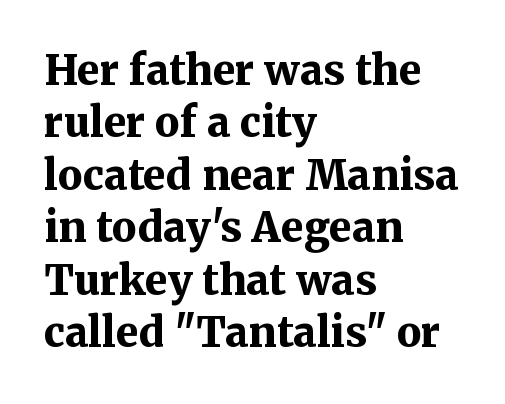
Compared with typical paragraphs, the rows here are spaced about the same. Bold? Absolutely — the strokes are thick and heavy. When letters stand straight like this, we call the style roman or upright. The glyphs are unaccompanied by any horizontal stroke below them.
